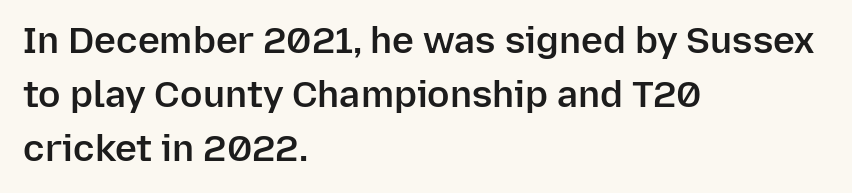
Left-aligned paragraph, ragged on the right. There is no visible air inserted between adjacent glyphs. Do the characters align in a grid? No, the font is proportional. A typesetter would mark this as roman, not italic. The glyphs in this specimen are sans serif.
